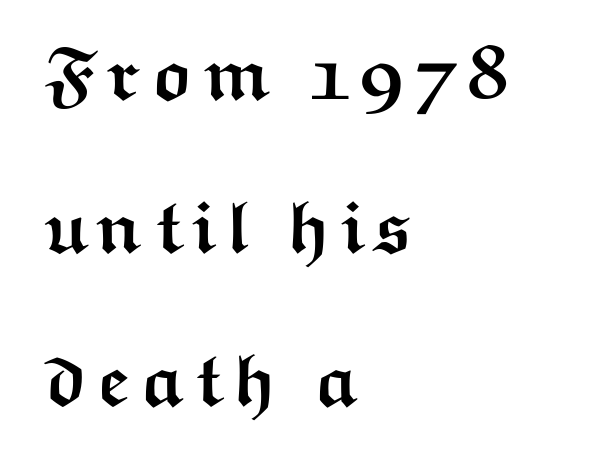
Q: Is the text bold? A: Yes.
Q: Is the text italic (slanted)? A: No, it is upright.
Q: Is the typeface a serif or a sans-serif typeface? A: Sans-serif.
Q: Is the text underlined? A: No.
Q: How is the paragraph aligned? A: Left-aligned.
Q: Is the spacing between lines tight, normal or loose? A: Loose.
Q: Width (condensed, normal, or wide)? A: Wide.
Q: Stroke contrast? A: Medium.
Q: x-height? A: Medium.
Q: Monospaced? A: No.
